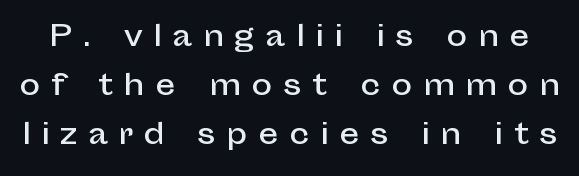
{"serif": "no", "italic": "no", "width": "normal", "stroke_contrast": "low", "x_height": "medium", "monospaced": "no", "underline": "no", "line_spacing_ratio": 1.75, "letter_spacing": "wide", "letter_spacing_em": 0.38, "glyph_px": 28}
